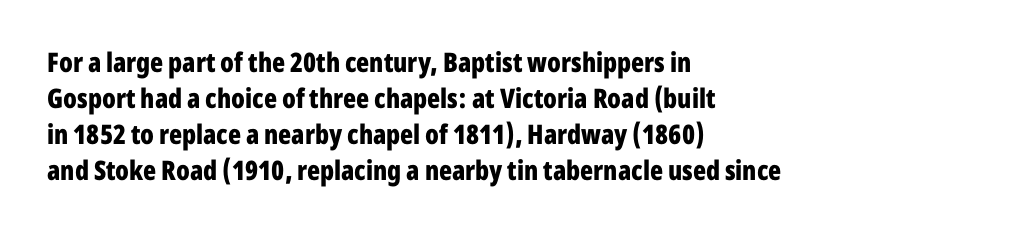
The image shows 27 px bold type, upright; set left-aligned, normal line spacing (1.33x), normal letter spacing, not underlined.
